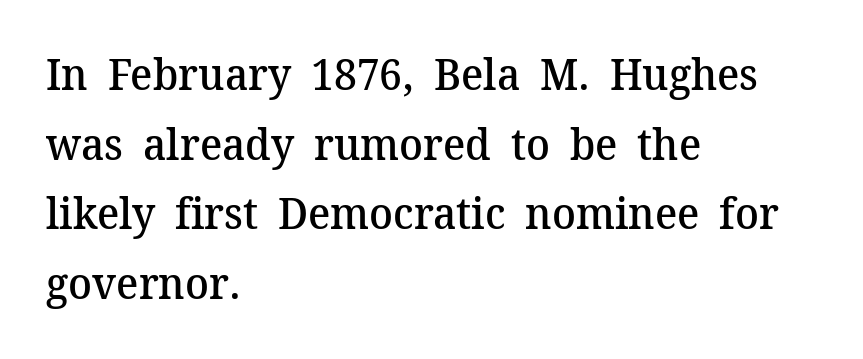
{"serif": "yes", "italic": "no", "bold": "semi", "weight": "semibold", "width": "normal", "stroke_contrast": "medium", "x_height": "medium", "monospaced": "no", "underline": "no", "align": "left", "line_spacing": "normal", "line_spacing_ratio": 1.58, "letter_spacing": "normal", "letter_spacing_em": 0.0, "glyph_px": 44}
